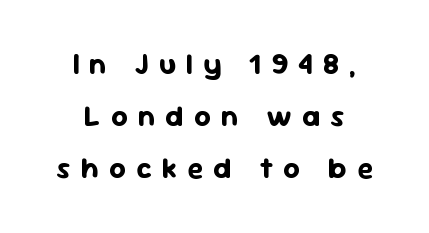
{"serif": "no", "italic": "no", "bold": "yes", "weight": "bold", "width": "normal", "stroke_contrast": "low", "x_height": "medium", "monospaced": "no", "underline": "no", "align": "center", "line_spacing_ratio": 1.8, "letter_spacing": "wide", "letter_spacing_em": 0.35, "glyph_px": 29}
